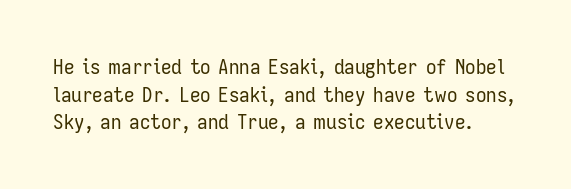
One glance says typical: line gaps are just what's usual. Do the letters lean? They stand straight. A typesetter would call this zero additional tracking. A light-to-regular cut is what we see here.
